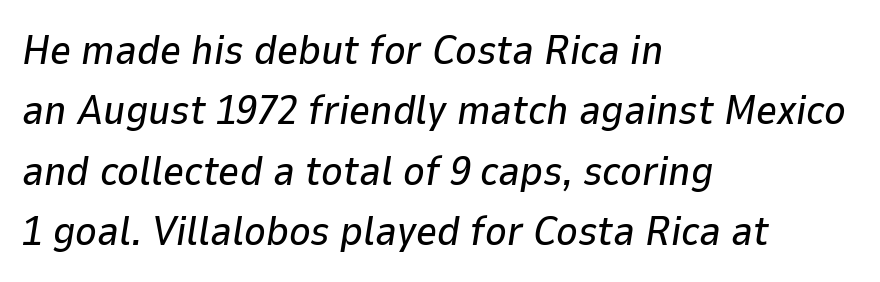
Q: Is the text italic (slanted)? A: Yes, it leans right by about 9 degrees.
Q: Is the text underlined? A: No.
Q: How is the paragraph aligned? A: Left-aligned.
Q: Is the spacing between letters normal or unusually wide? A: Normal.
Q: Is the spacing between lines tight, normal or loose? A: Normal.
Q: Width (condensed, normal, or wide)? A: Normal.
Q: Stroke contrast? A: Low.
Q: x-height? A: Medium.
Q: Monospaced? A: No.
